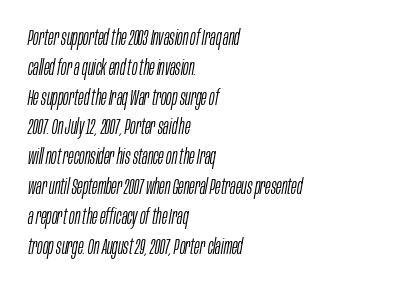
Q: Is the text bold? A: No.
Q: Is the text italic (slanted)? A: Yes, it leans right by about 10 degrees.
Q: Is the text underlined? A: No.
Q: How is the paragraph aligned? A: Left-aligned.
Q: Is the spacing between letters normal or unusually wide? A: Normal.
Q: Is the spacing between lines tight, normal or loose? A: Normal.
